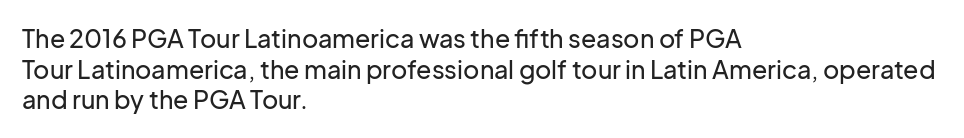
Which margin do the lines hug? The left one — the right edge is uneven. Bare-footed words on every line. Here the glyphs are tracked normally, forming tight word shapes. Does the lettering tilt? It doesn't — this is upright.
